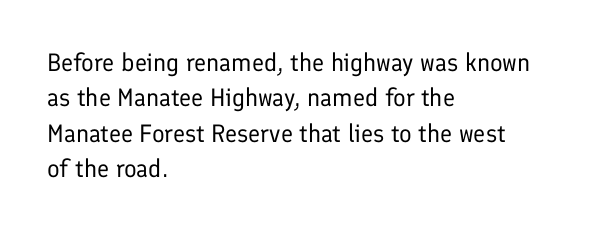
{"italic": "no", "bold": "no", "underline": "no", "align": "left", "line_spacing": "normal", "line_spacing_ratio": 1.42, "letter_spacing": "normal", "letter_spacing_em": 0.0, "glyph_px": 25}
